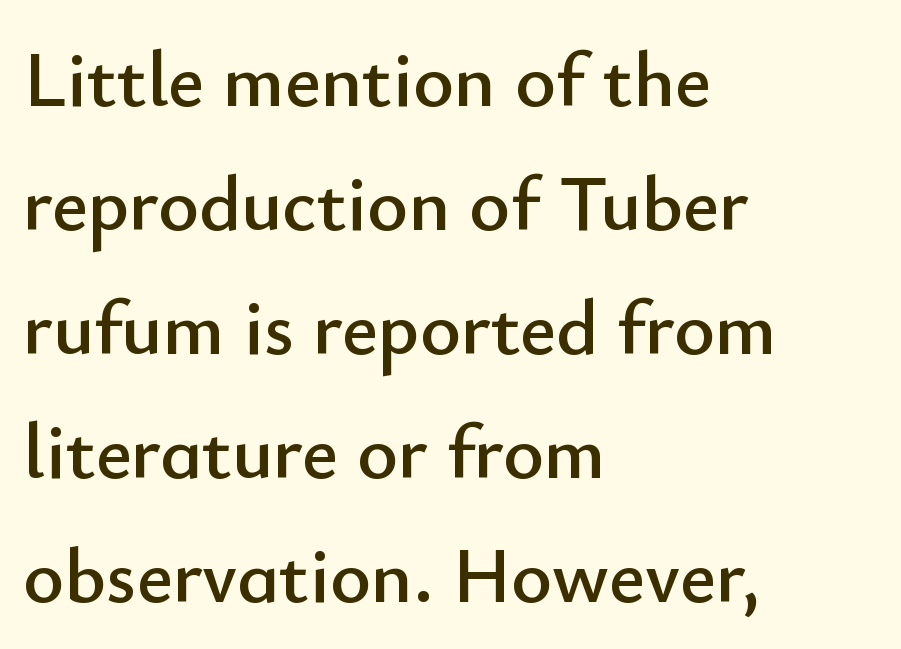
{"serif": "no", "italic": "no", "width": "normal", "stroke_contrast": "low", "x_height": "small", "monospaced": "no", "underline": "no", "align": "left", "line_spacing": "normal", "line_spacing_ratio": 1.59, "letter_spacing": "normal", "letter_spacing_em": 0.0, "glyph_px": 78}
